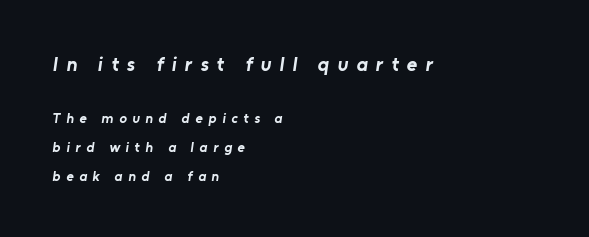
The image shows 20 px bold type; set left-aligned, loose line spacing (2.06x), unusually wide letter spacing (+0.41 em), not underlined; the first (top) block is 1.43x larger.
